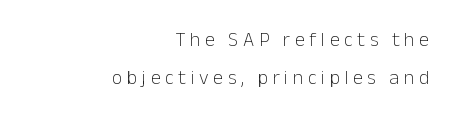
If you measured baseline to baseline, you'd find a long distance. Vertical stems look standard width or narrower in stroke. Only glyphs here, with clear space below each row. Does the lettering tilt? It doesn't — this is upright. The lines are quadded right. There is plenty of visible air inserted between adjacent glyphs.
